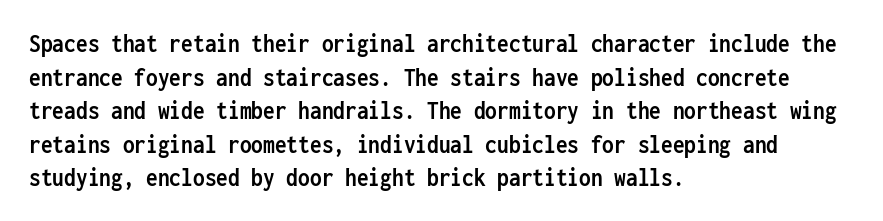
Q: Is the text bold? A: Yes.
Q: Is the text italic (slanted)? A: No, it is upright.
Q: Is the text underlined? A: No.
Q: How is the paragraph aligned? A: Left-aligned.
Q: Is the spacing between letters normal or unusually wide? A: Normal.
Q: Is the spacing between lines tight, normal or loose? A: Normal.
